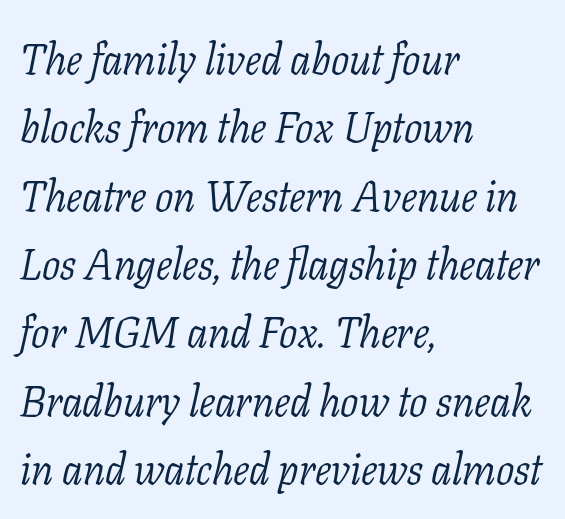
Q: Is the text bold? A: No.
Q: Is the text italic (slanted)? A: Yes, it leans right by about 11 degrees.
Q: Is the typeface a serif or a sans-serif typeface? A: Serif.
Q: Is the text underlined? A: No.
Q: How is the paragraph aligned? A: Left-aligned.
Q: Is the spacing between letters normal or unusually wide? A: Normal.
Q: Is the spacing between lines tight, normal or loose? A: Normal.
Q: Width (condensed, normal, or wide)? A: Normal.
Q: Stroke contrast? A: Low.
Q: x-height? A: Medium.
Q: Monospaced? A: No.
